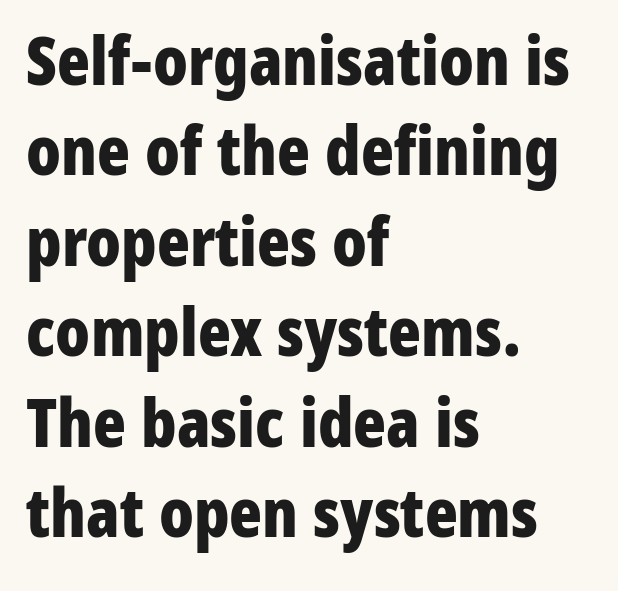
The image shows 68 px bold, condensed sans-serif type, upright; set left-aligned, normal line spacing (1.33x), normal letter spacing, not underlined; low stroke contrast and a medium x-height.
